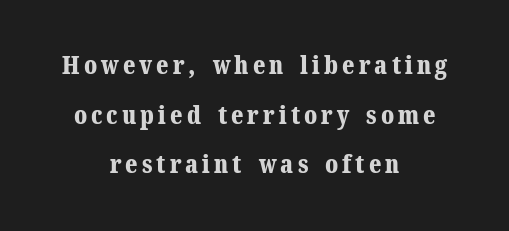
This is the regular roman posture of the typeface. The baseline area is clear. You could fit nearly another row in the gap between these rows. The passage is arranged like a title page — every line centered. Is the type bold? Yes — the strokes are clearly thick and heavy.
